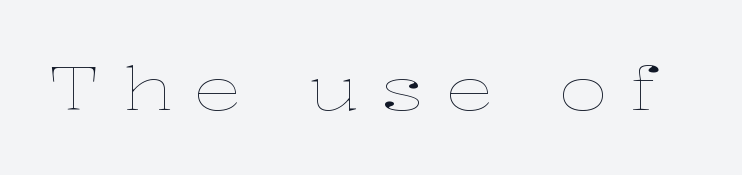
Q: Is the text bold? A: No.
Q: Is the text italic (slanted)? A: No, it is upright.
Q: Is the text underlined? A: No.
Q: Is the spacing between letters normal or unusually wide? A: Unusually wide.
Q: Width (condensed, normal, or wide)? A: Wide.
Q: Stroke contrast? A: Low.
Q: x-height? A: Medium.
Q: Monospaced? A: No.
